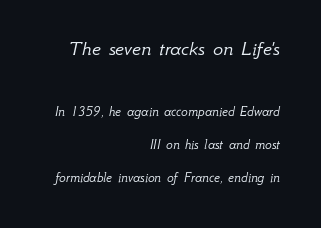
The image shows 21 px text type, italic (leaning right); set right-aligned, loose line spacing (2.36x), normal letter spacing, not underlined; the first (top) block is 1.5x larger.
